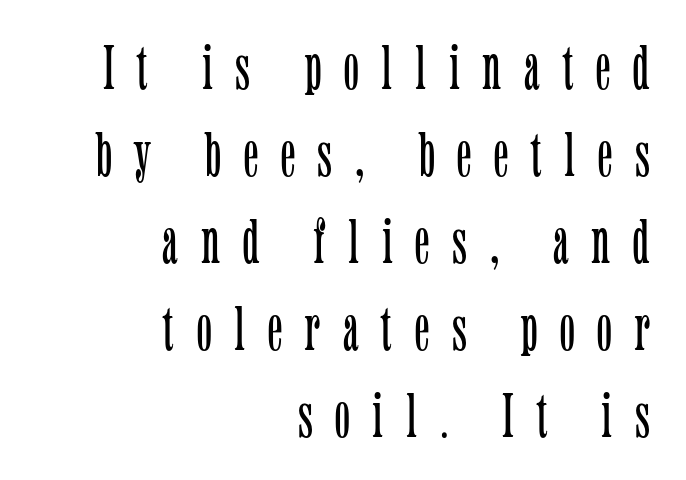
{"serif": "yes", "italic": "no", "bold": "no", "weight": "light", "width": "condensed", "stroke_contrast": "low", "x_height": "medium", "monospaced": "no", "underline": "no", "align": "right", "line_spacing": "normal", "line_spacing_ratio": 1.38, "letter_spacing": "wide", "letter_spacing_em": 0.36, "glyph_px": 63}
